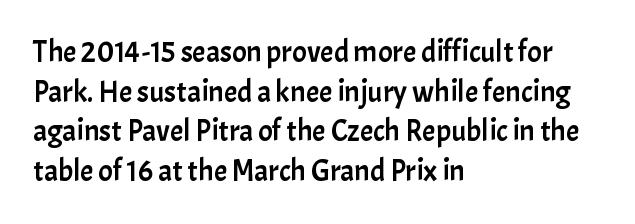
The face used here is proportionally spaced, like ordinary book or web type. A typesetter would mark this as roman, not italic. Grotesque or geometric, the face here clearly has no serifs. Inter-character spacing is left at the font's built-in metrics.
